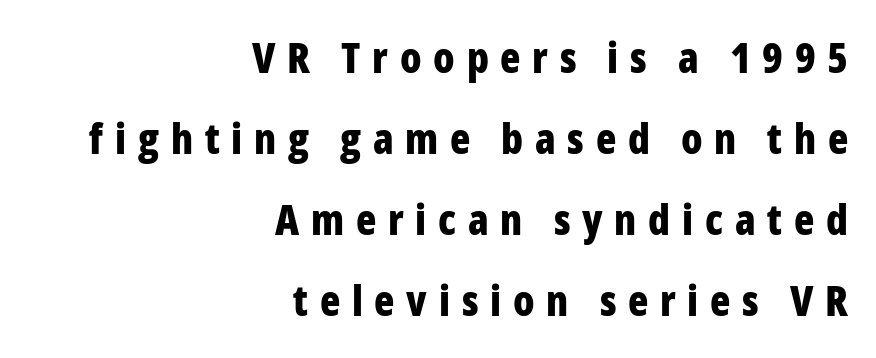
Q: Is the text bold? A: Yes.
Q: Is the text italic (slanted)? A: No, it is upright.
Q: Is the typeface a serif or a sans-serif typeface? A: Sans-serif.
Q: Is the text underlined? A: No.
Q: How is the paragraph aligned? A: Right-aligned.
Q: Is the spacing between letters normal or unusually wide? A: Unusually wide.
Q: Is the spacing between lines tight, normal or loose? A: Loose.
Q: Width (condensed, normal, or wide)? A: Condensed.
Q: Stroke contrast? A: Low.
Q: x-height? A: Medium.
Q: Monospaced? A: No.
